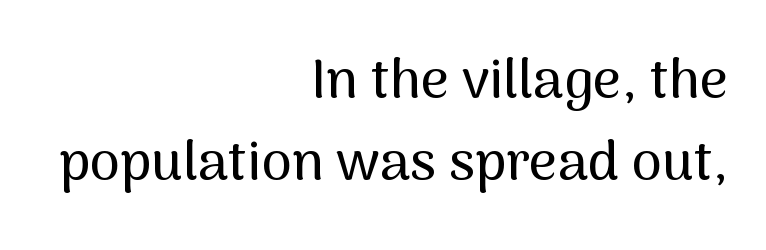
Q: Is the text italic (slanted)? A: No, it is upright.
Q: Is the typeface a serif or a sans-serif typeface? A: Sans-serif.
Q: Is the text underlined? A: No.
Q: How is the paragraph aligned? A: Right-aligned.
Q: Is the spacing between letters normal or unusually wide? A: Normal.
Q: Is the spacing between lines tight, normal or loose? A: Normal.
Q: Width (condensed, normal, or wide)? A: Normal.
Q: Stroke contrast? A: Medium.
Q: x-height? A: Medium.
Q: Monospaced? A: No.
